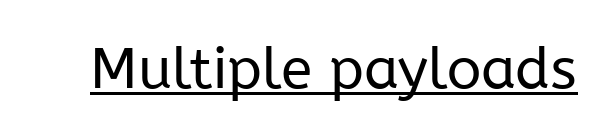
{"serif": "no", "italic": "no", "bold": "no", "weight": "regular", "width": "normal", "stroke_contrast": "low", "x_height": "medium", "monospaced": "no", "underline": "yes", "letter_spacing": "normal", "letter_spacing_em": 0.0, "glyph_px": 57}
